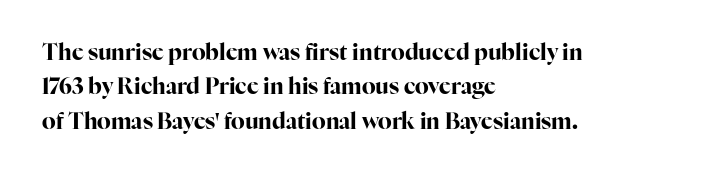
The image shows 22 px bold type, upright; set left-aligned, normal line spacing (1.56x), normal letter spacing, not underlined.
